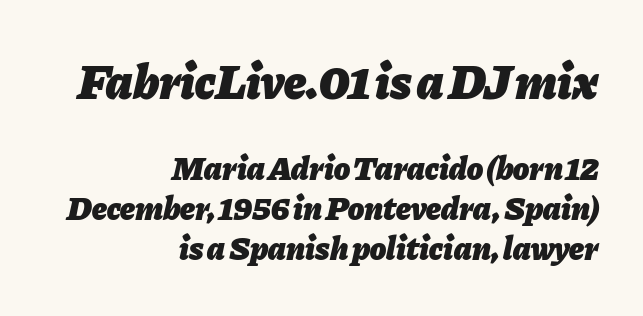
{"italic": "yes", "lean": "right", "slant_degrees": 11, "bold": "yes", "weight": "heavy", "width": "normal", "stroke_contrast": "low", "x_height": "medium", "monospaced": "no", "underline": "no", "align": "right", "line_spacing_ratio": 1.22, "letter_spacing": "normal", "letter_spacing_em": 0.0, "larger_block": "first", "size_ratio": 1.48, "glyph_px": 49}
